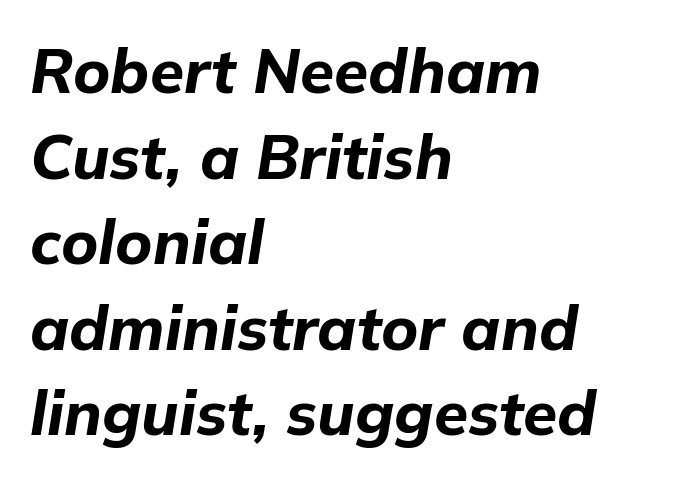
The image shows 62 px bold type, italic (leaning right); set left-aligned, normal line spacing (1.38x), normal letter spacing, not underlined; low stroke contrast and a medium x-height.
